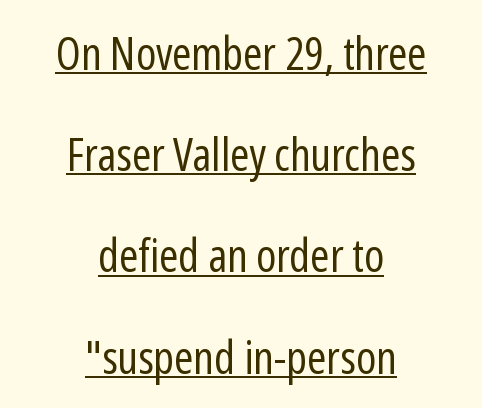
{"serif": "no", "italic": "no", "bold": "no", "weight": "regular", "width": "condensed", "stroke_contrast": "low", "x_height": "medium", "monospaced": "no", "underline": "yes", "align": "center", "line_spacing": "loose", "line_spacing_ratio": 2.2, "letter_spacing": "normal", "letter_spacing_em": 0.0, "glyph_px": 46}
